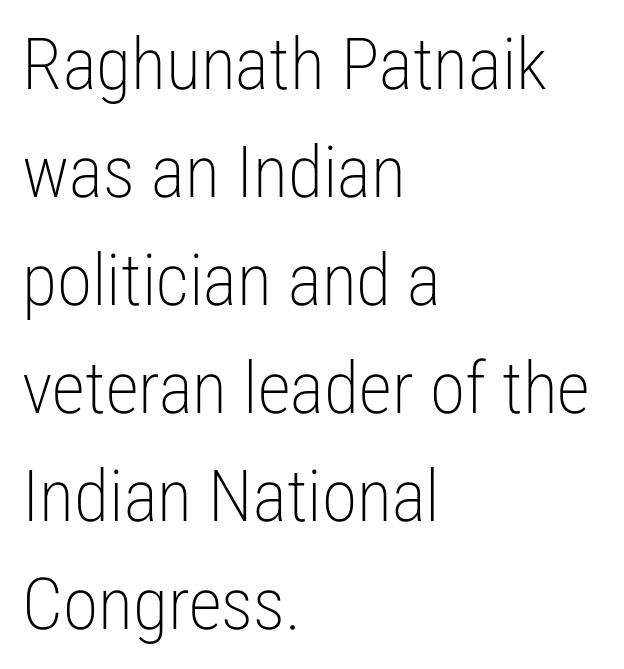
The zone under the glyphs is completely vacant. Words appear dense and cohesive because spacing is normal. Summary of vertical rhythm: regular, with standard interline spacing. The axis of the letterforms is exactly vertical. Stems and bowls with no extra thickness — not bold. This sample has the flowing, uneven cadence of proportional lettering.
